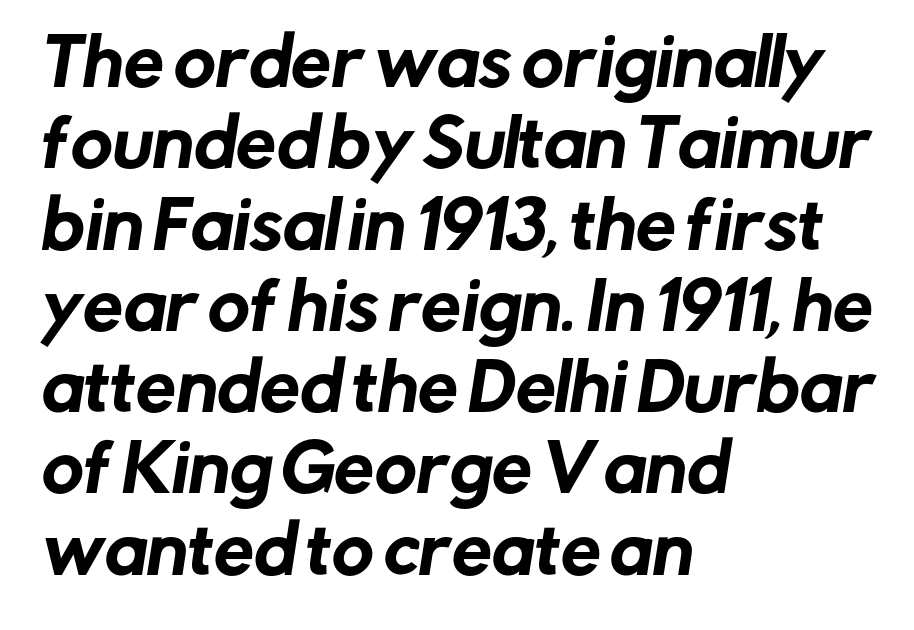
The image shows 64 px sans-serif type; set left-aligned, normal line spacing (1.27x), normal letter spacing, not underlined; low stroke contrast and a medium x-height.
